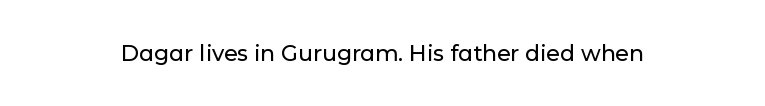
{"italic": "no", "underline": "no", "letter_spacing": "normal", "letter_spacing_em": 0.0, "glyph_px": 22}
